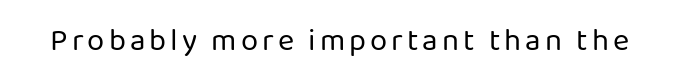
{"serif": "no", "italic": "no", "bold": "no", "weight": "regular", "width": "normal", "stroke_contrast": "low", "x_height": "medium", "monospaced": "no", "underline": "no", "glyph_px": 31}
